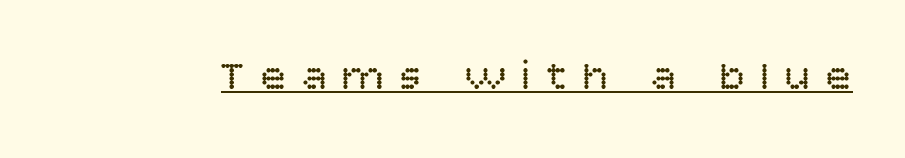
The image shows 42 px regular-weight sans-serif type, upright; set unusually wide letter spacing (+0.37 em), underlined; low stroke contrast and a large x-height.
